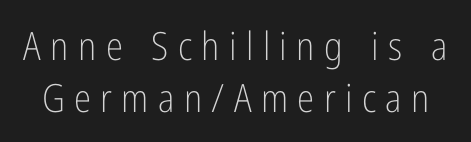
Rule under the text: the space is simply empty. A typesetter would call this leading conventional body-copy spacing. Proportional: the letters do not fall into vertical columns. Designer's note — italics off, roman on. Compared with typical body copy, the letter spacing here is much looser. Is this a sans? Yes — the strokes have no serifs.
